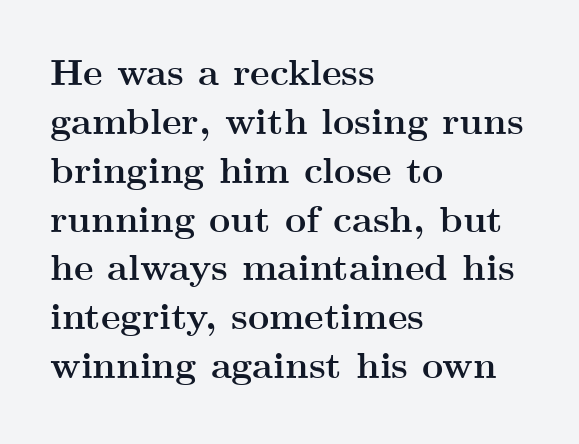
The image shows 37 px semibold, wide serif type, upright; set left-aligned, normal line spacing (1.32x), normal letter spacing, not underlined; medium stroke contrast and a small x-height.
